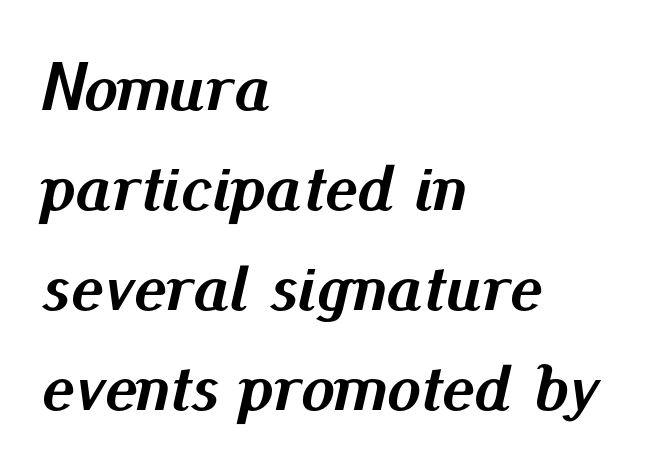
Does extra space separate the letters? No, they use regular spacing. The paragraph shown leans on its left margin. The rendering uses a moderate line-height, typical for paragraphs. The string is rendered with underlining switched off. Would a proofreader flag this as italicized? Yes.
